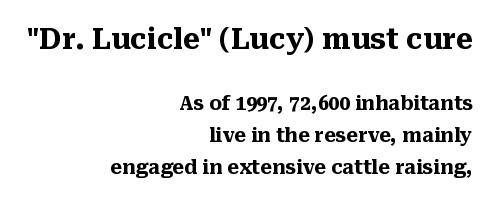
The image shows 28 px heavy serif type, upright; set right-aligned, normal line spacing (1.67x), normal letter spacing, not underlined; the first (top) block is 1.47x larger; medium stroke contrast and a medium x-height.
